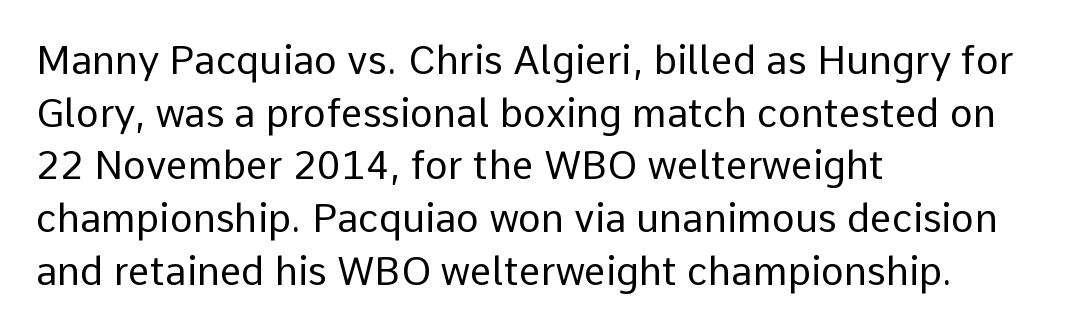
Is this a fixed-width face? No — the glyphs have proportional, varying widths. Regarding serifs, this sample does without them. Quick note: underline off. Ordinary non-slanted type is in use.
